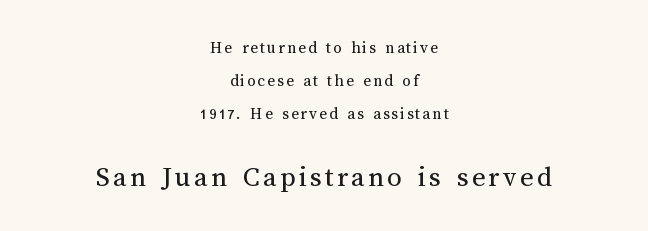
Q: Is the text bold? A: No.
Q: Is the text italic (slanted)? A: No, it is upright.
Q: Is the text underlined? A: No.
Q: How is the paragraph aligned? A: Centered.
Q: Is the spacing between lines tight, normal or loose? A: Loose.
Q: Which block of text is set in a larger size, the first (top) or the second (bottom)? A: The second (bottom) one.
Q: Width (condensed, normal, or wide)? A: Normal.
Q: Stroke contrast? A: Medium.
Q: x-height? A: Medium.
Q: Monospaced? A: No.
